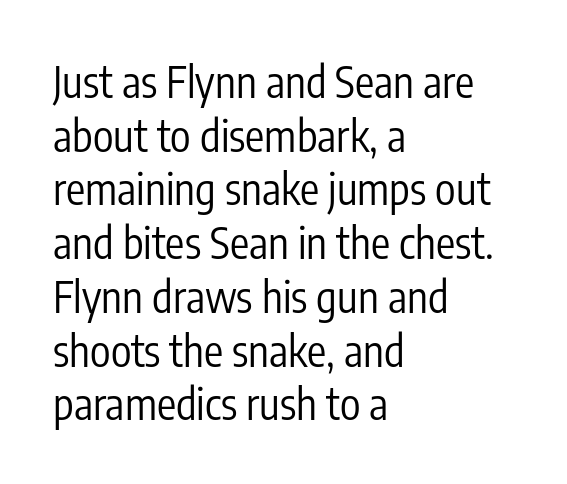
These lines stack with their left ends in a neat column. The line texture is even and compact thanks to regular tracking. The words here are not underlined. The rendering uses natural spacing where letterforms have individual widths. A sans-serif font was chosen for this passage.
